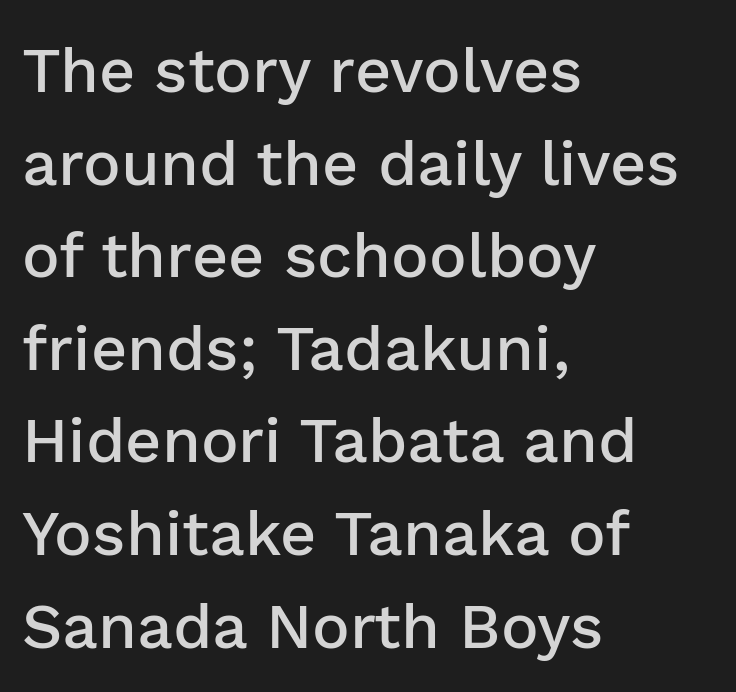
Q: Is the text bold? A: Semi-bold.
Q: Is the text italic (slanted)? A: No, it is upright.
Q: Is the typeface a serif or a sans-serif typeface? A: Sans-serif.
Q: Is the text underlined? A: No.
Q: How is the paragraph aligned? A: Left-aligned.
Q: Is the spacing between letters normal or unusually wide? A: Normal.
Q: Is the spacing between lines tight, normal or loose? A: Normal.
Q: Width (condensed, normal, or wide)? A: Normal.
Q: Stroke contrast? A: Low.
Q: x-height? A: Medium.
Q: Monospaced? A: No.
